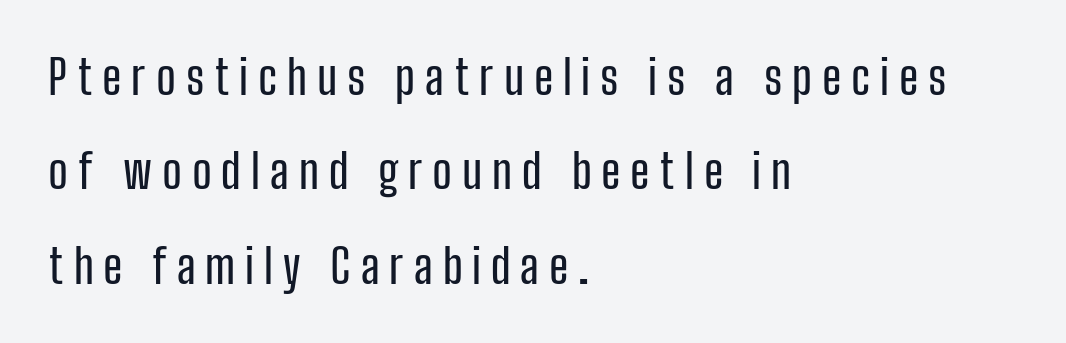
Each new line begins a long way beneath the previous one. Type style note: lacks serifs. The specimen omits any rule beneath the text block's lines. The letters stand upright; this is a roman face. These lines are rendered in a variable-pitch font.
